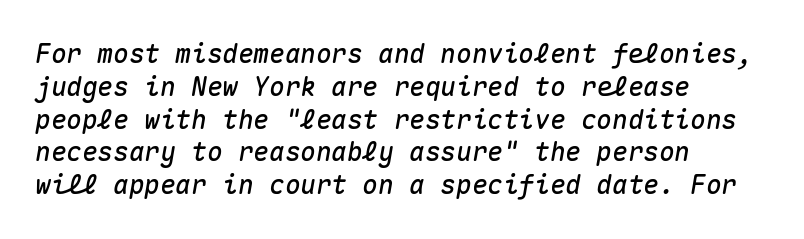
The image shows 26 px text type, italic (leaning right); set left-aligned, normal line spacing (1.26x), normal letter spacing, not underlined.
